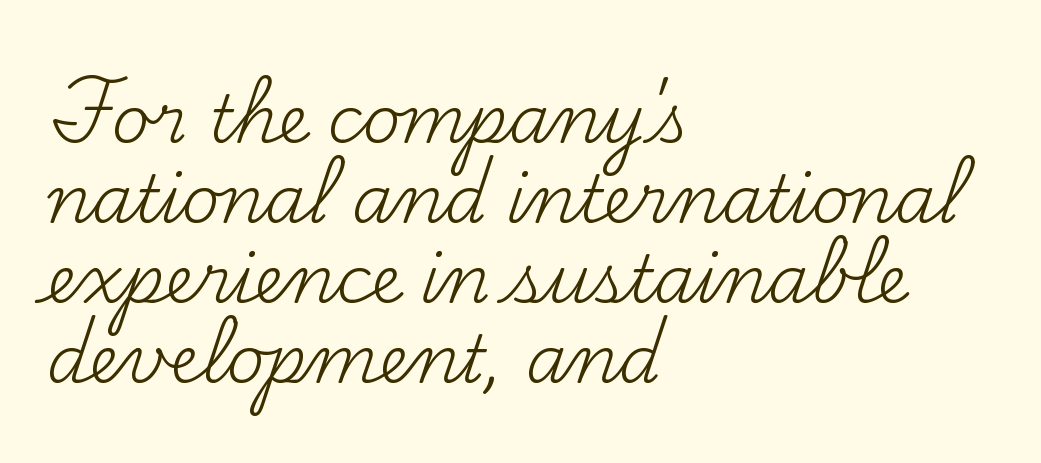
Q: Is the text bold? A: No.
Q: Is the text italic (slanted)? A: Yes.
Q: Is the typeface a serif or a sans-serif typeface? A: Serif.
Q: Is the text underlined? A: No.
Q: How is the paragraph aligned? A: Left-aligned.
Q: Is the spacing between letters normal or unusually wide? A: Normal.
Q: Width (condensed, normal, or wide)? A: Normal.
Q: Stroke contrast? A: Medium.
Q: x-height? A: Small.
Q: Monospaced? A: No.
